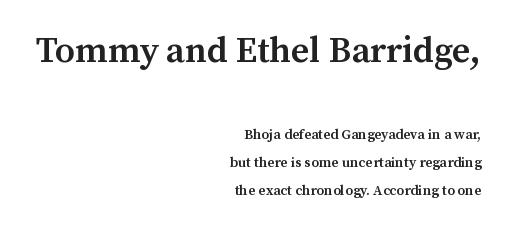
Observe the ordinary spacing: letters are neighbours, not strangers. Large over small — that's the arrangement of the two blocks here. Stroke terminals: seriffed. The font is running at a semibold setting, under full bold. Quick note: interline space is abundant. All the whitespace from short lines collects on the left.
